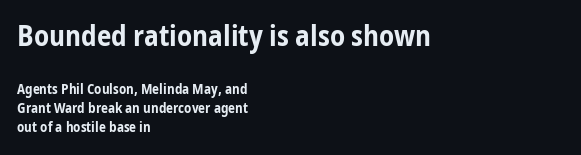
{"serif": "no", "italic": "no", "bold": "yes", "weight": "bold", "width": "condensed", "stroke_contrast": "low", "x_height": "medium", "monospaced": "no", "underline": "no", "align": "left", "line_spacing": "normal", "line_spacing_ratio": 1.36, "letter_spacing": "normal", "letter_spacing_em": 0.0, "larger_block": "first", "size_ratio": 2.07, "glyph_px": 29}
